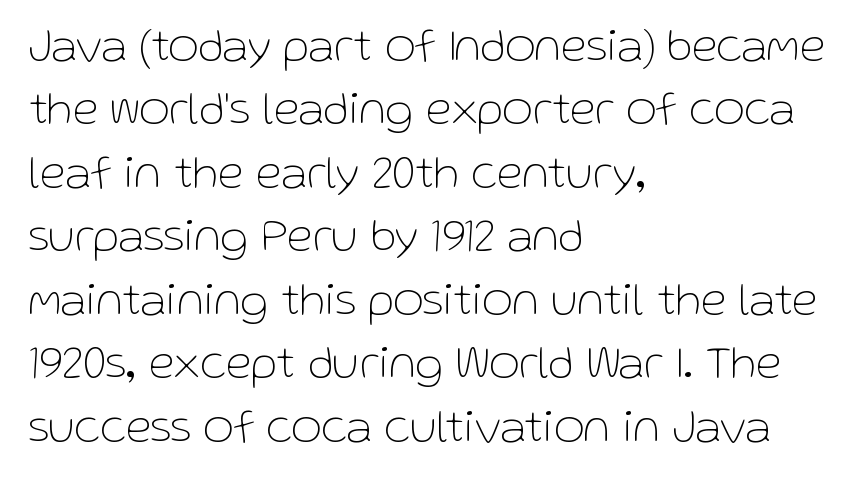
{"serif": "no", "italic": "no", "bold": "no", "weight": "thin", "width": "normal", "stroke_contrast": "low", "x_height": "medium", "monospaced": "no", "underline": "no", "align": "left", "line_spacing": "normal", "line_spacing_ratio": 1.35, "letter_spacing": "normal", "letter_spacing_em": 0.0, "glyph_px": 47}
